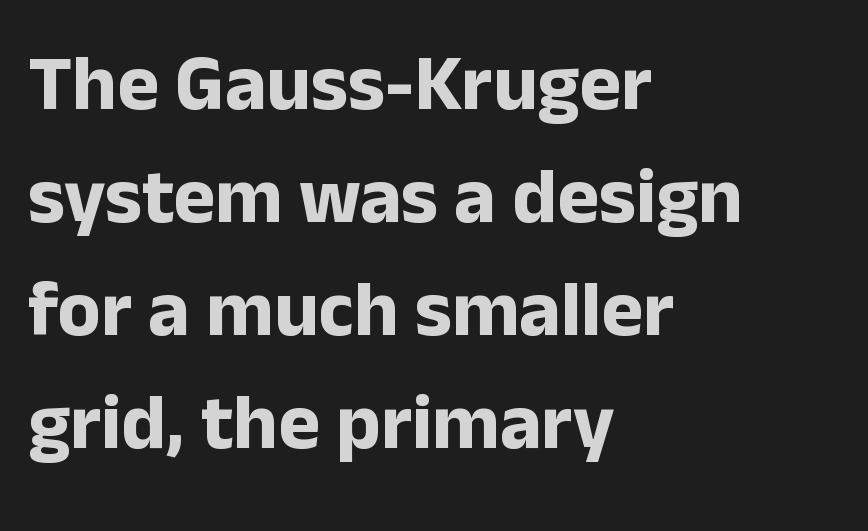
{"serif": "no", "italic": "no", "bold": "yes", "weight": "bold", "width": "normal", "stroke_contrast": "low", "x_height": "medium", "monospaced": "no", "underline": "no", "align": "left", "line_spacing": "normal", "line_spacing_ratio": 1.43, "letter_spacing": "normal", "letter_spacing_em": 0.0, "glyph_px": 79}
